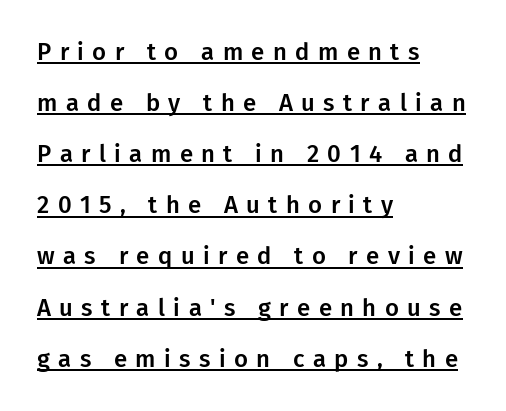
Q: Is the text italic (slanted)? A: No, it is upright.
Q: Is the text underlined? A: Yes.
Q: How is the paragraph aligned? A: Left-aligned.
Q: Is the spacing between letters normal or unusually wide? A: Unusually wide.
Q: Is the spacing between lines tight, normal or loose? A: Loose.
